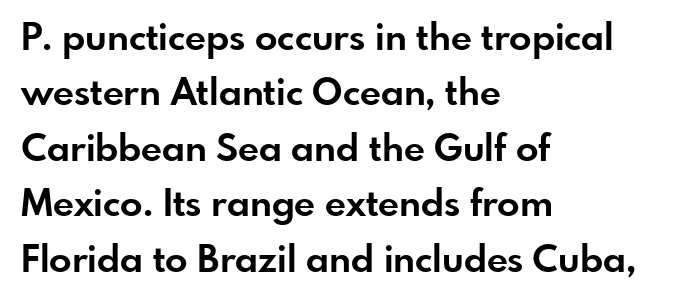
Q: Is the text bold? A: Yes.
Q: Is the text italic (slanted)? A: No, it is upright.
Q: Is the typeface a serif or a sans-serif typeface? A: Sans-serif.
Q: Is the text underlined? A: No.
Q: How is the paragraph aligned? A: Left-aligned.
Q: Is the spacing between letters normal or unusually wide? A: Normal.
Q: Is the spacing between lines tight, normal or loose? A: Normal.
Q: Width (condensed, normal, or wide)? A: Normal.
Q: Stroke contrast? A: Low.
Q: x-height? A: Small.
Q: Monospaced? A: No.
